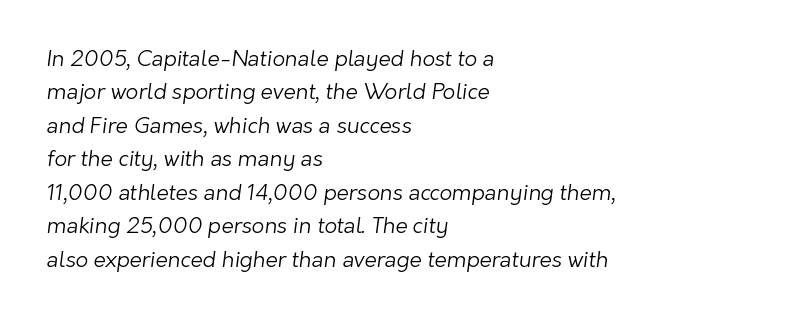
{"bold": "no", "underline": "no", "align": "left", "line_spacing": "normal", "line_spacing_ratio": 1.52, "letter_spacing": "normal", "letter_spacing_em": 0.0, "glyph_px": 22}
